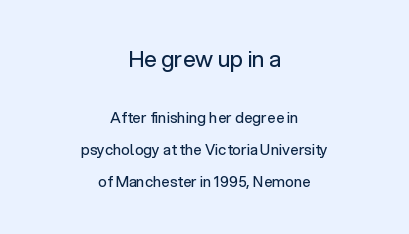
The image shows 22 px text type, upright; set centered, loose line spacing (2.12x), normal letter spacing, not underlined; the first (top) block is 1.47x larger.
